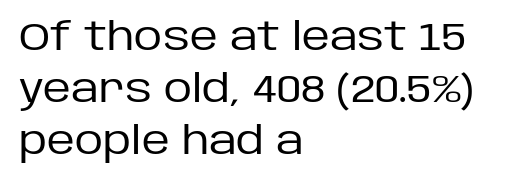
{"serif": "no", "italic": "no", "bold": "no", "weight": "regular", "width": "normal", "stroke_contrast": "low", "x_height": "large", "monospaced": "no", "underline": "no", "align": "left", "line_spacing": "normal", "line_spacing_ratio": 1.33, "letter_spacing": "normal", "letter_spacing_em": 0.0, "glyph_px": 39}
